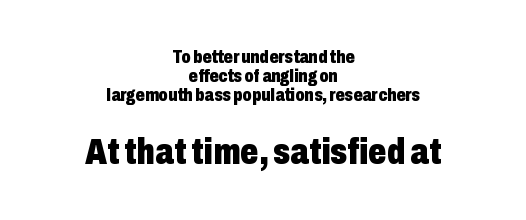
This rendering employs a face without finishing strokes, i.e., a sans-serif. Decoration check: the copy has no underline. Proportional: the letters do not fall into vertical columns. Vertical strokes here are truly vertical. Horizontal alignment here is central, giving a formal, balanced look.
